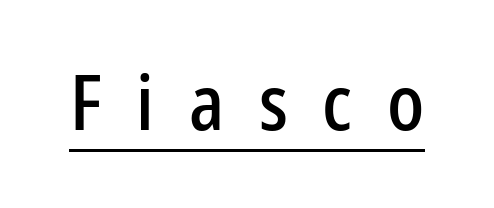
{"serif": "no", "italic": "no", "width": "condensed", "stroke_contrast": "low", "x_height": "medium", "monospaced": "no", "underline": "yes", "letter_spacing": "wide", "letter_spacing_em": 0.45, "glyph_px": 77}
